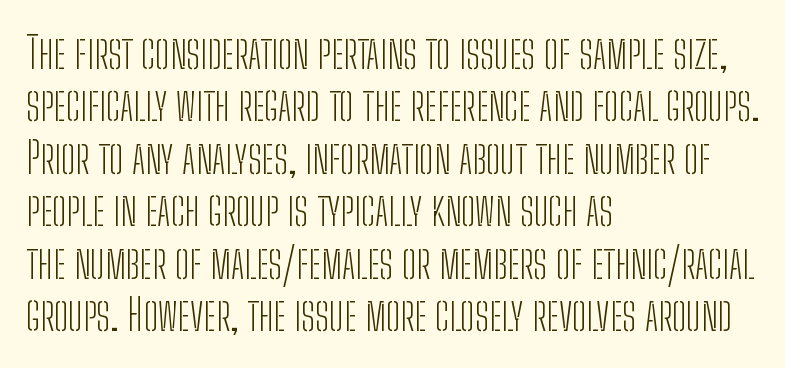
Note the varied advance widths — an 'i' is clearly narrower than an 'm'. The space directly below the letters is spotless. Short note: letters normally spaced. Short and long lines alike share a common starting point at left. Stems and bowls with no extra thickness — not bold.
